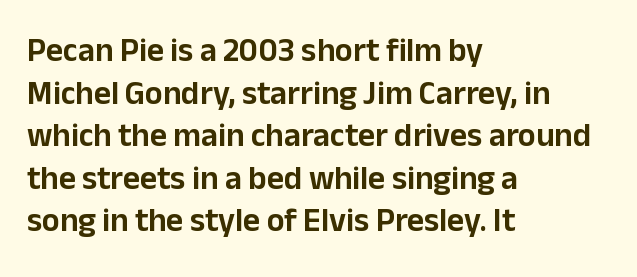
A typesetter would mark this as roman, not italic. Here the glyphs are tracked normally, forming tight word shapes. Each letter's strokes conclude bluntly, with no projecting serifs. The space between consecutive lines is moderate. A student would call this left alignment; a typographer would say flush left, rag right.
